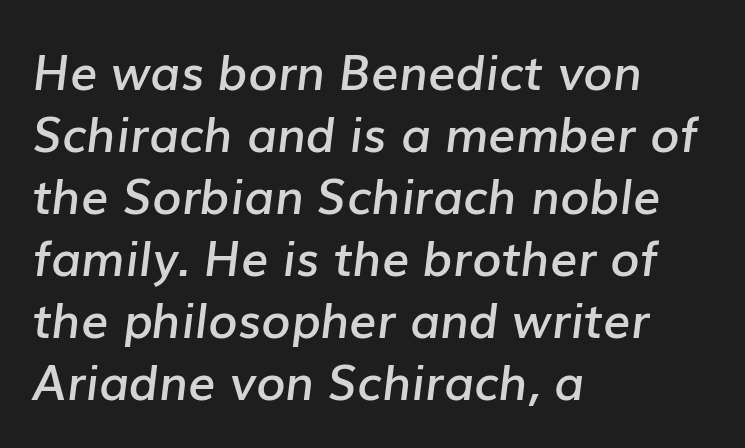
The image shows 48 px semibold type, italic (leaning right); set left-aligned, normal line spacing (1.29x), normal letter spacing, not underlined; low stroke contrast and a medium x-height.
